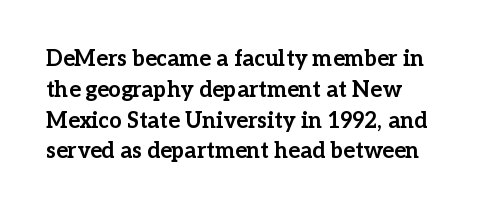
The image shows 22 px bold type, upright; set normal line spacing (1.4x), normal letter spacing, not underlined.
